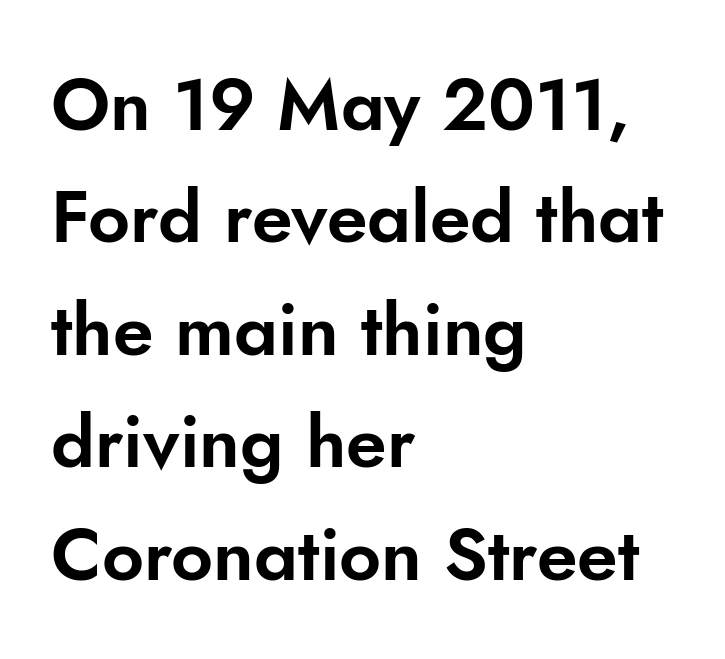
Q: Is the text italic (slanted)? A: No, it is upright.
Q: Is the typeface a serif or a sans-serif typeface? A: Sans-serif.
Q: Is the text underlined? A: No.
Q: How is the paragraph aligned? A: Left-aligned.
Q: Is the spacing between letters normal or unusually wide? A: Normal.
Q: Is the spacing between lines tight, normal or loose? A: Normal.
Q: Width (condensed, normal, or wide)? A: Normal.
Q: Stroke contrast? A: Low.
Q: x-height? A: Small.
Q: Monospaced? A: No.
